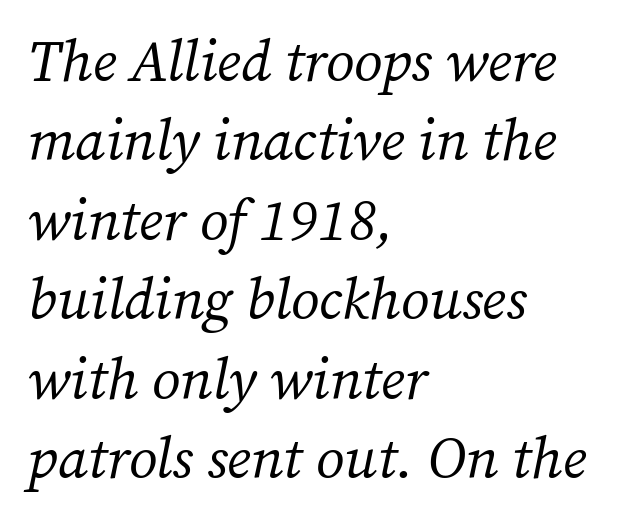
The image shows 58 px regular-weight serif type, italic (leaning right); set left-aligned, normal line spacing (1.37x), normal letter spacing, not underlined; medium stroke contrast and a medium x-height.
